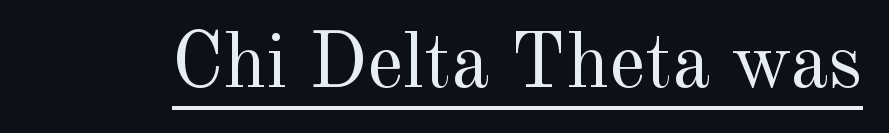
Q: Is the text bold? A: No.
Q: Is the text italic (slanted)? A: No, it is upright.
Q: Is the typeface a serif or a sans-serif typeface? A: Serif.
Q: Is the text underlined? A: Yes.
Q: Is the spacing between letters normal or unusually wide? A: Normal.
Q: Width (condensed, normal, or wide)? A: Normal.
Q: x-height? A: Small.
Q: Monospaced? A: No.
